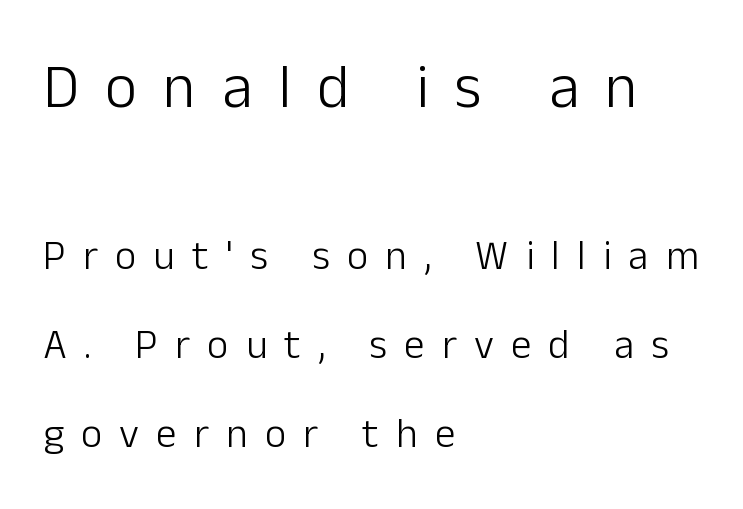
{"serif": "no", "italic": "no", "bold": "no", "weight": "light", "width": "normal", "stroke_contrast": "low", "x_height": "medium", "monospaced": "no", "underline": "no", "align": "left", "line_spacing": "loose", "line_spacing_ratio": 2.17, "letter_spacing": "wide", "letter_spacing_em": 0.42, "larger_block": "first", "size_ratio": 1.51, "glyph_px": 62}
